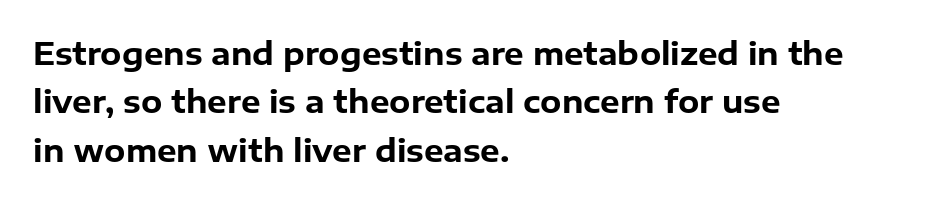
The image shows 31 px bold sans-serif type, upright; set left-aligned, normal line spacing (1.56x), normal letter spacing, not underlined; low stroke contrast and a medium x-height.
